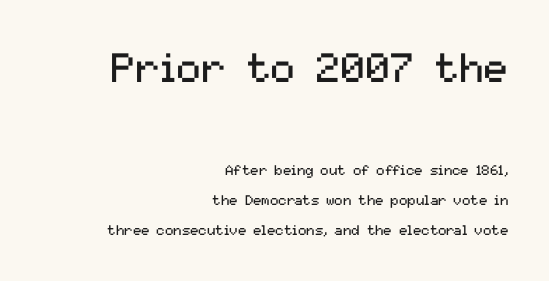
{"serif": "no", "italic": "no", "bold": "no", "weight": "regular", "width": "normal", "stroke_contrast": "medium", "x_height": "medium", "monospaced": "no", "underline": "no", "align": "right", "line_spacing": "loose", "line_spacing_ratio": 2.13, "letter_spacing": "normal", "letter_spacing_em": 0.0, "larger_block": "first", "size_ratio": 2.93, "glyph_px": 41}
